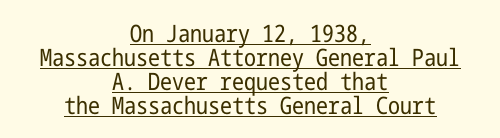
Q: Is the text bold? A: No.
Q: Is the text italic (slanted)? A: No, it is upright.
Q: Is the text underlined? A: Yes.
Q: How is the paragraph aligned? A: Centered.
Q: Is the spacing between letters normal or unusually wide? A: Normal.
Q: Is the spacing between lines tight, normal or loose? A: Tight.
